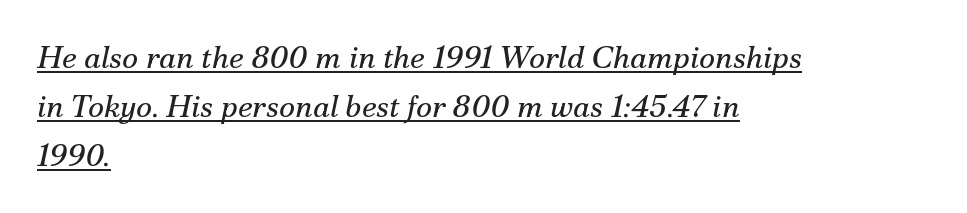
The image shows 31 px regular-weight serif type, italic (leaning right); set left-aligned, normal line spacing (1.58x), normal letter spacing, underlined; medium stroke contrast and a small x-height.
